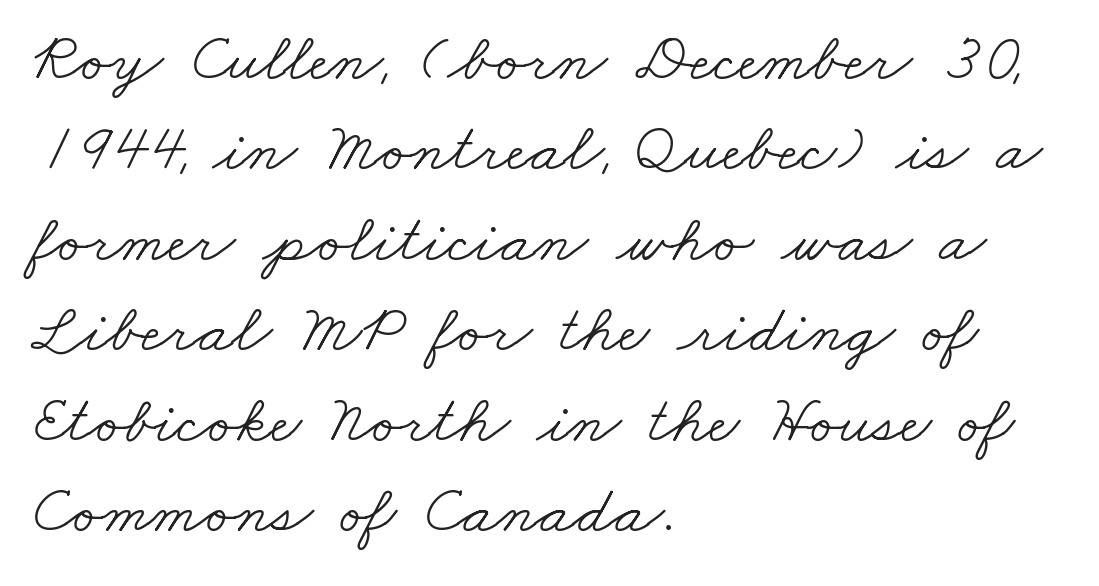
Type style note: has serifs. Note the varied advance widths — an 'i' is clearly narrower than an 'm'. Caption: face not bold, strokes unweighted. Line beginnings align vertically; line endings do not. Beneath every word, the page is bare. Nothing unusual about the tracking: characters are spaced as the font intends.
